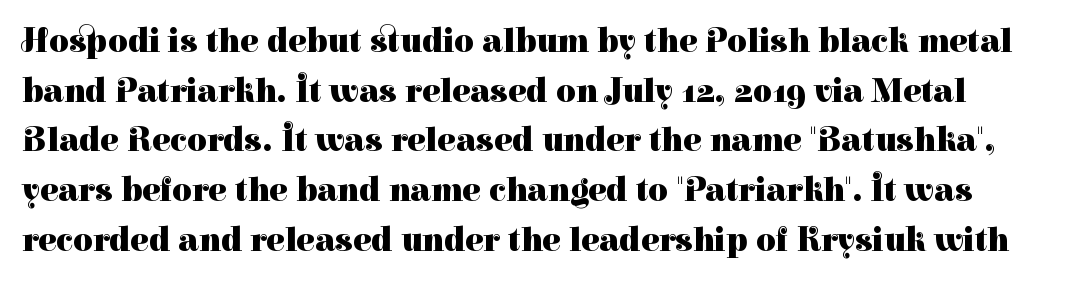
The block of text has a typical density, with ordinary space between rows. Check the space under the baseline: it is left empty. Font category for this specimen: serif. Between one letter and the next there's only the usual sliver of space. A typesetter would call this proportional, since set widths differ per character.
